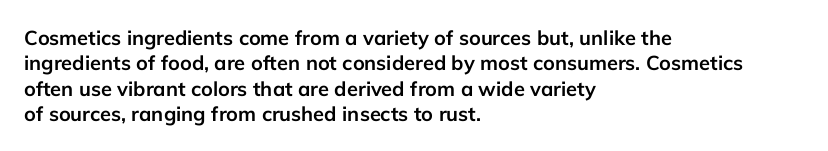
Characters follow at the spacing the type designer built in. What's the leading like? Ordinary, nothing unusual. Horizontal alignment here is leftward, the default for most running prose. The words here are not underlined. The typesetting leans heavy: a genuine bold.
